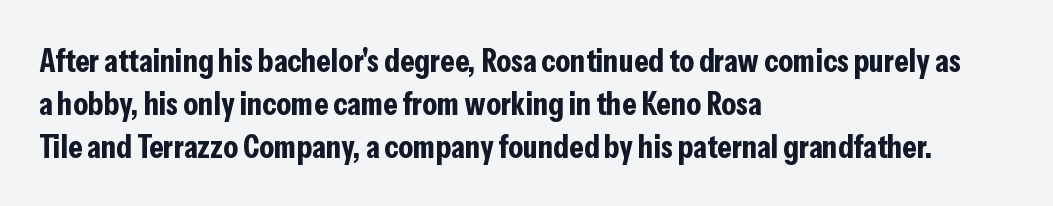
Beneath every word, the page is bare. The designer went with a sans here, leaving each stem footless. Designer's note — italics off, roman on. Letter spacing: default.
